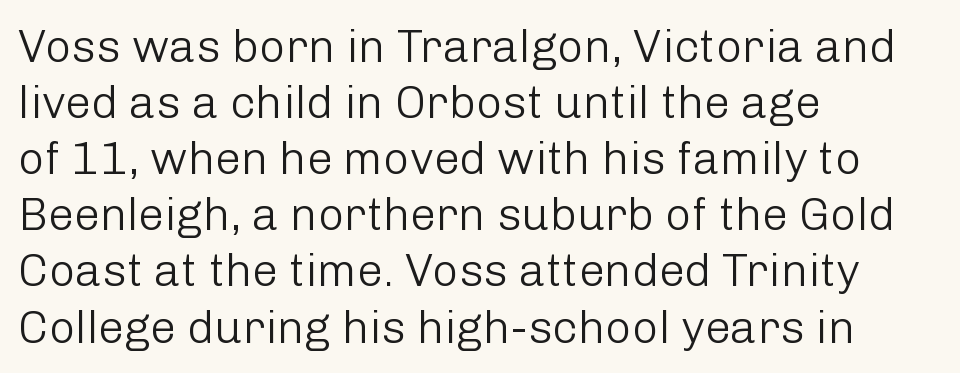
Character widths vary here, with narrow letters taking less room than wide ones. Which margin do the lines hug? The left one — the right edge is uneven. Serifs: no, the terminals of the letterforms are clean. The passage shown has conventional tracking throughout.
